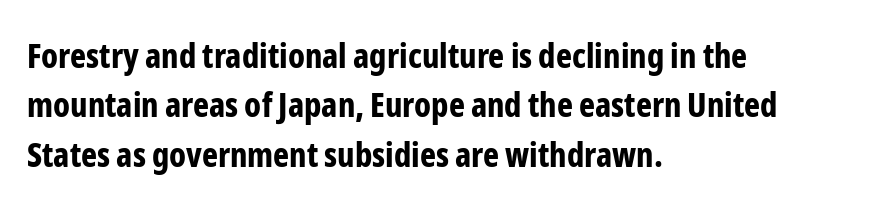
The image shows 34 px bold, condensed sans-serif type, upright; set left-aligned, normal line spacing (1.45x), normal letter spacing, not underlined; low stroke contrast and a medium x-height.
